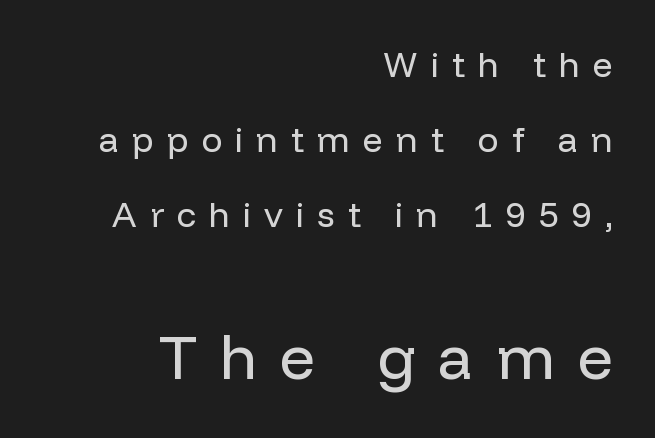
Caption: upper text group reduced, lower text group enlarged. Here the designer chose a conventional face with non-uniform glyph widths. Does the type have serifs? No, each stem ends abruptly. Glyph-to-glyph distance is far greater than everyday printed text. No chunkiness to these letters — they're not bold.
